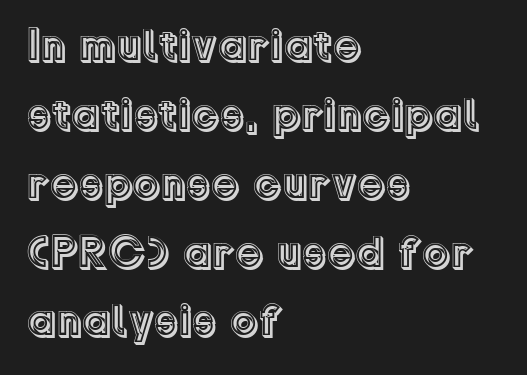
The face used here is rendered with its standard letterfit. Proportional: the letters do not fall into vertical columns. The typesetter chose a ragged-right arrangement here. Words float on clear page, feet unadorned.
